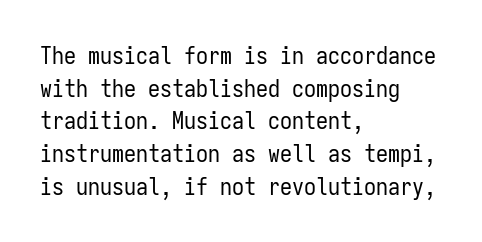
{"italic": "no", "bold": "no", "underline": "no", "align": "left", "line_spacing": "normal", "line_spacing_ratio": 1.36, "letter_spacing": "normal", "letter_spacing_em": 0.0, "glyph_px": 24}
